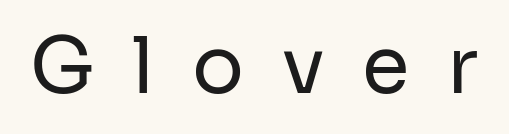
{"serif": "no", "italic": "no", "bold": "no", "weight": "regular", "width": "normal", "stroke_contrast": "low", "x_height": "medium", "monospaced": "no", "underline": "no", "letter_spacing": "wide", "letter_spacing_em": 0.49, "glyph_px": 77}
